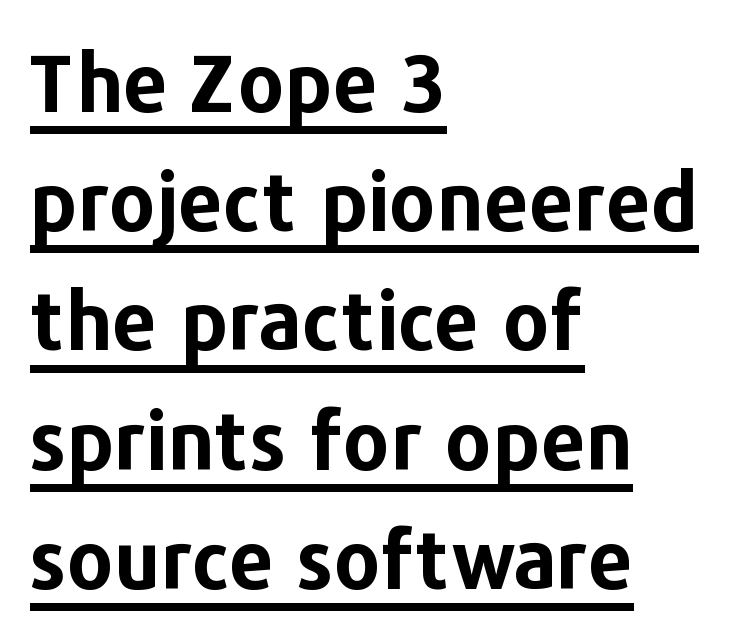
The image shows 80 px bold sans-serif type, upright; set left-aligned, normal line spacing (1.49x), normal letter spacing, underlined; low stroke contrast and a medium x-height.
